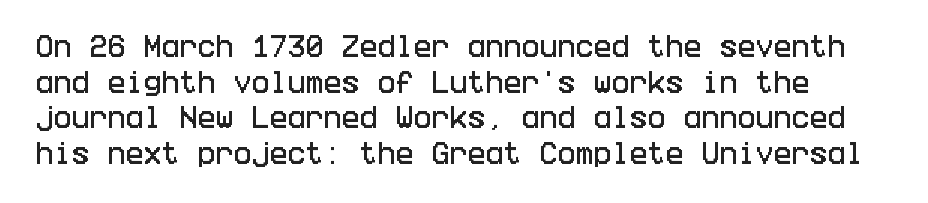
Q: Is the text italic (slanted)? A: No, it is upright.
Q: Is the text underlined? A: No.
Q: Is the spacing between letters normal or unusually wide? A: Normal.
Q: Is the spacing between lines tight, normal or loose? A: Normal.
